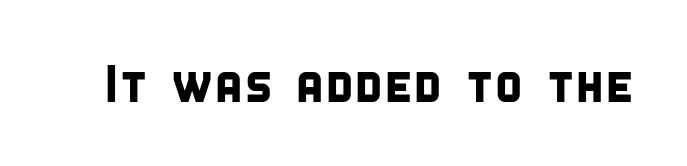
Plain, unruled lines of type. The type family on display is of the sans-serif kind. The gaps between neighbouring characters are ordinary and unremarkable. Looks like regular typesetting: each glyph gets only the width it needs.
